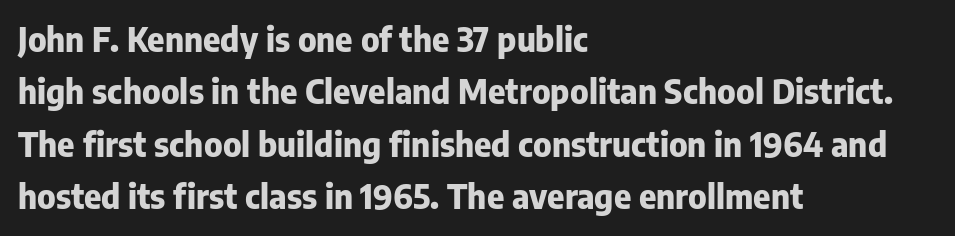
{"serif": "no", "italic": "no", "bold": "yes", "weight": "heavy", "width": "normal", "stroke_contrast": "low", "x_height": "medium", "monospaced": "no", "underline": "no", "align": "left", "line_spacing": "normal", "line_spacing_ratio": 1.59, "letter_spacing": "normal", "letter_spacing_em": 0.0, "glyph_px": 33}
